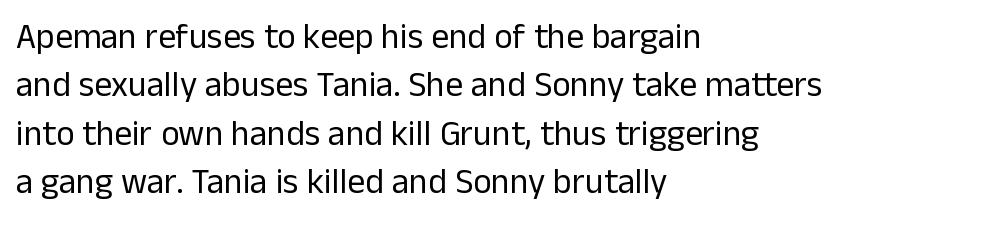
Q: Is the text bold? A: No.
Q: Is the text italic (slanted)? A: No, it is upright.
Q: Is the typeface a serif or a sans-serif typeface? A: Sans-serif.
Q: Is the text underlined? A: No.
Q: How is the paragraph aligned? A: Left-aligned.
Q: Is the spacing between letters normal or unusually wide? A: Normal.
Q: Is the spacing between lines tight, normal or loose? A: Normal.
Q: Width (condensed, normal, or wide)? A: Normal.
Q: Stroke contrast? A: Low.
Q: x-height? A: Medium.
Q: Monospaced? A: No.
